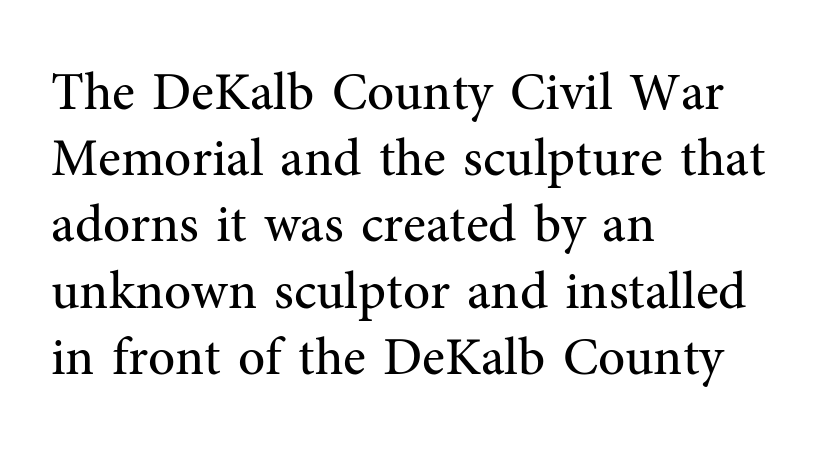
Q: Is the text bold? A: No.
Q: Is the text italic (slanted)? A: No, it is upright.
Q: Is the typeface a serif or a sans-serif typeface? A: Serif.
Q: Is the text underlined? A: No.
Q: How is the paragraph aligned? A: Left-aligned.
Q: Is the spacing between letters normal or unusually wide? A: Normal.
Q: Is the spacing between lines tight, normal or loose? A: Normal.
Q: Width (condensed, normal, or wide)? A: Normal.
Q: Stroke contrast? A: Medium.
Q: x-height? A: Medium.
Q: Monospaced? A: No.
